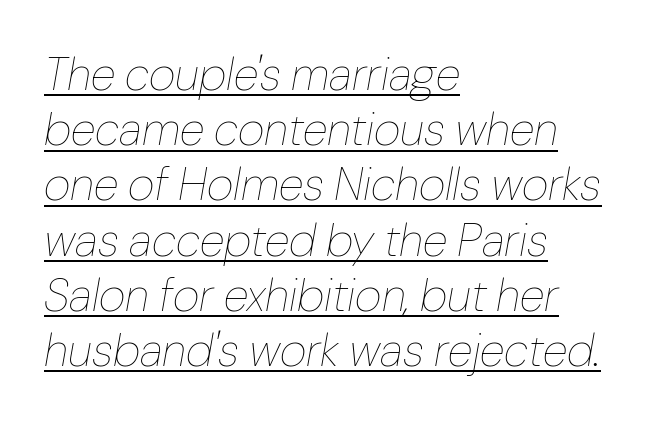
{"italic": "yes", "lean": "right", "slant_degrees": 10, "bold": "no", "weight": "thin", "width": "normal", "stroke_contrast": "low", "x_height": "medium", "monospaced": "no", "underline": "yes", "align": "left", "line_spacing_ratio": 1.2, "letter_spacing": "normal", "letter_spacing_em": 0.0, "glyph_px": 46}
